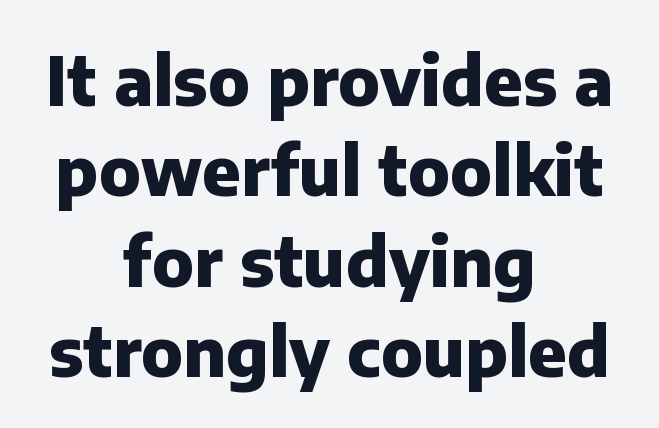
How heavy is the stroke? Heavy — this is a bold. The text block is weighted toward neither margin, spreading evenly from the middle. There is no visible air inserted between adjacent glyphs. Descender tails drop into unmarked territory.
